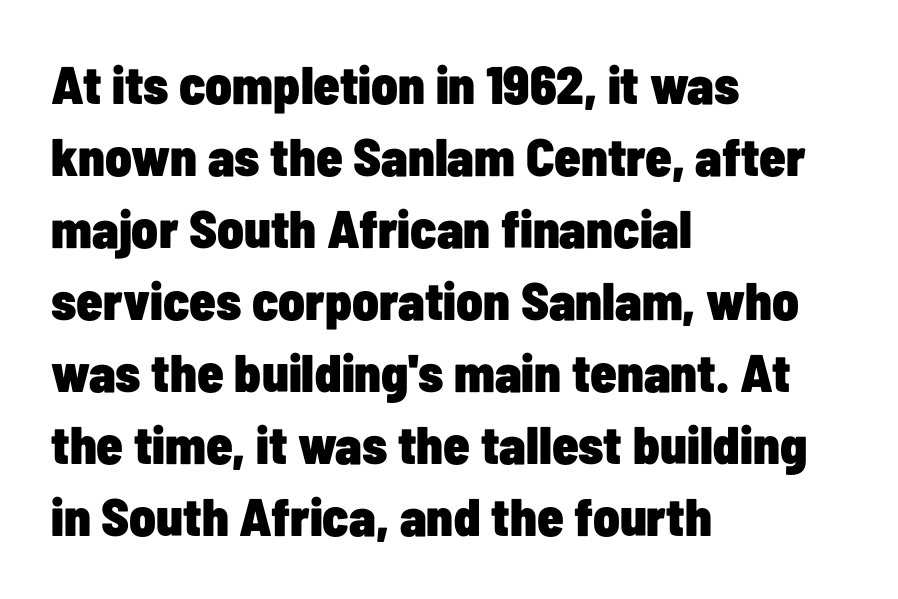
The image shows 53 px heavy, condensed sans-serif type, upright; set left-aligned, normal line spacing (1.36x), normal letter spacing, not underlined; low stroke contrast and a medium x-height.
